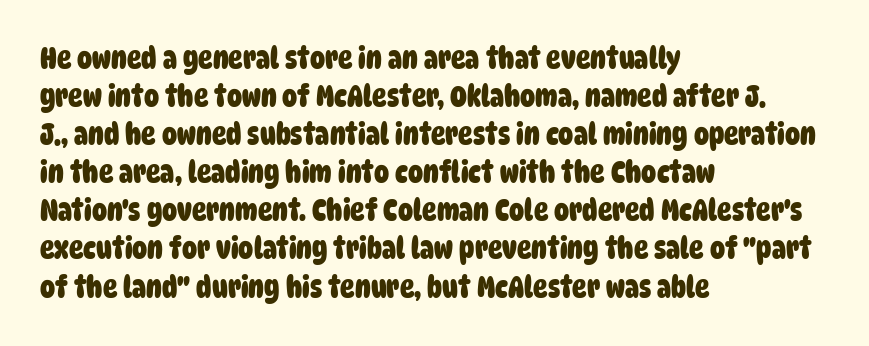
The glyphs in this specimen are sans serif. A student would call this left alignment; a typographer would say flush left, rag right. The space between consecutive lines is moderate. The face used here is proportionally spaced, like ordinary book or web type. The line texture is even and compact thanks to regular tracking.
